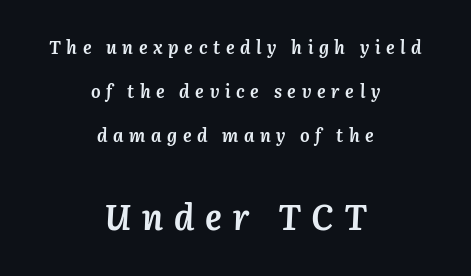
{"italic": "yes", "lean": "right", "slant_degrees": 3, "bold": "yes", "weight": "semibold", "width": "normal", "stroke_contrast": "medium", "x_height": "medium", "monospaced": "no", "underline": "no", "align": "center", "line_spacing": "loose", "line_spacing_ratio": 2.45, "letter_spacing": "wide", "letter_spacing_em": 0.31, "larger_block": "second", "size_ratio": 1.94, "glyph_px": 35}
